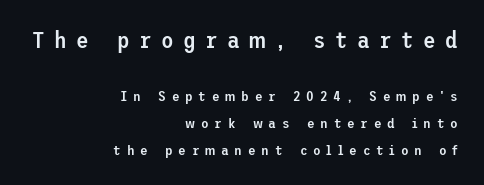
The letters in the upper block stand taller than those in the block below. Tracking value appears strongly positive — letters spread wide. The glyphs are unaccompanied by any horizontal stroke below them. Posture: straight, roman, zero tilt.
